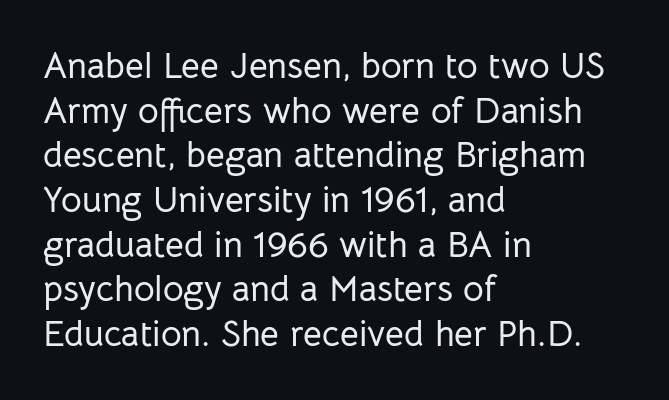
The rendering anchors every line to the left-hand side. You can tell it's not italic because the verticals are truly vertical. The zone under the glyphs is completely vacant. This sample uses plain, unmodified letter spacing.
